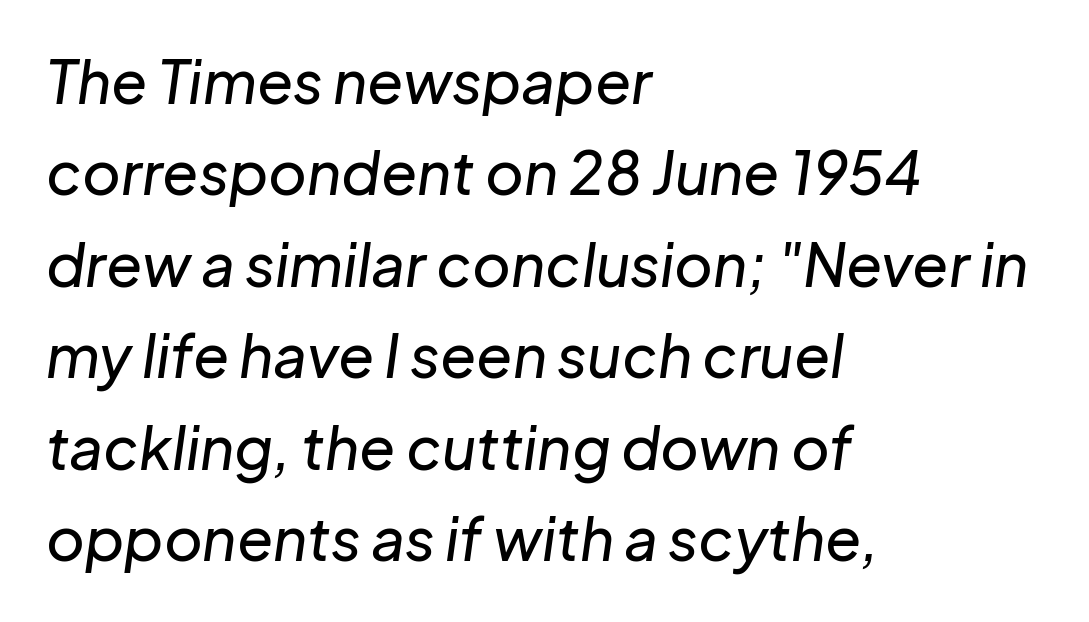
The image shows 59 px text type, italic (leaning right); set left-aligned, normal line spacing (1.55x), normal letter spacing, not underlined; low stroke contrast and a medium x-height.
